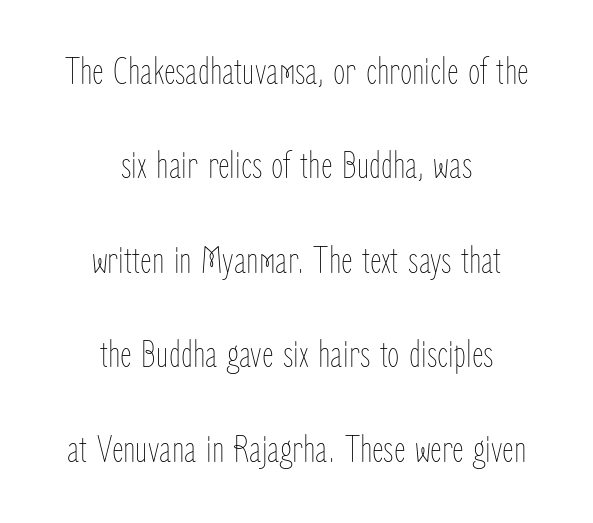
The image shows 40 px thin, condensed type, upright; set centered, loose line spacing (2.36x), normal letter spacing, not underlined; low stroke contrast and a medium x-height.
